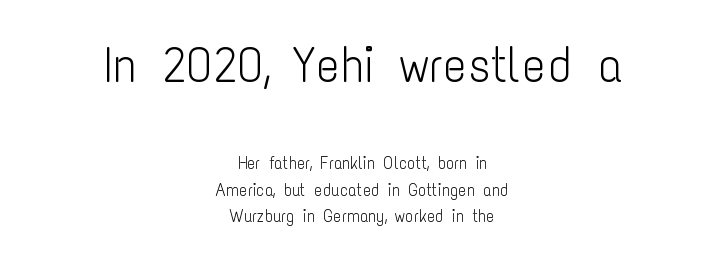
A bare baseline throughout the passage. In this sample the first text group is rendered at the bigger scale. The lines are quadded center. No chunkiness to these letters — they're not bold. Think of a printed novel: that variable character pitch is what you see here.
